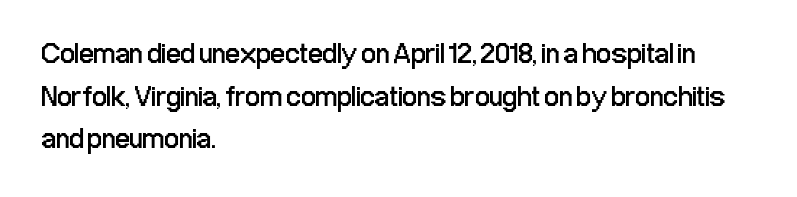
{"serif": "no", "italic": "no", "bold": "no", "weight": "regular", "width": "condensed", "stroke_contrast": "low", "x_height": "medium", "monospaced": "no", "underline": "no", "align": "left", "line_spacing": "normal", "line_spacing_ratio": 1.47, "letter_spacing": "normal", "letter_spacing_em": 0.0, "glyph_px": 29}
